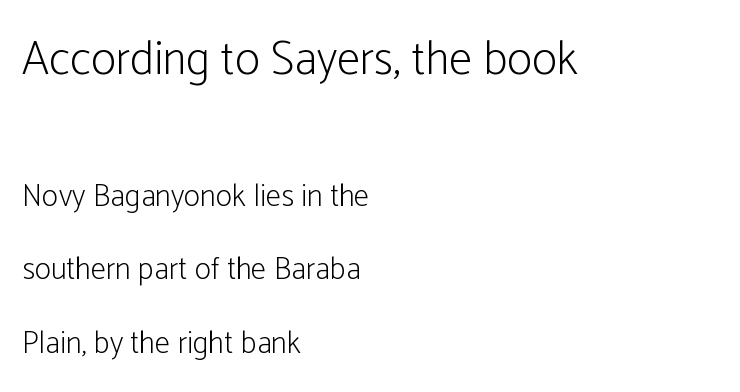
Q: Is the text bold? A: No.
Q: Is the text italic (slanted)? A: No, it is upright.
Q: Is the typeface a serif or a sans-serif typeface? A: Sans-serif.
Q: Is the text underlined? A: No.
Q: How is the paragraph aligned? A: Left-aligned.
Q: Is the spacing between letters normal or unusually wide? A: Normal.
Q: Is the spacing between lines tight, normal or loose? A: Loose.
Q: Which block of text is set in a larger size, the first (top) or the second (bottom)? A: The first (top) one.
Q: Width (condensed, normal, or wide)? A: Condensed.
Q: Stroke contrast? A: Low.
Q: x-height? A: Medium.
Q: Monospaced? A: No.
